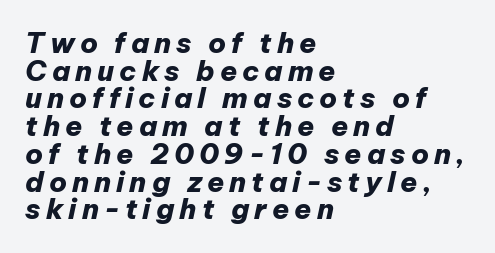
The image shows 28 px heavy type, italic (leaning right); set left-aligned, tight line spacing (0.99x), not underlined; low stroke contrast and a medium x-height.
